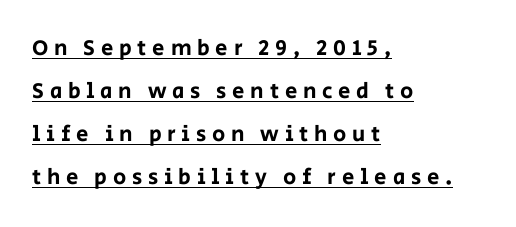
The image shows 22 px text type, upright; set left-aligned, loose line spacing (1.96x), unusually wide letter spacing (+0.26 em), underlined.
